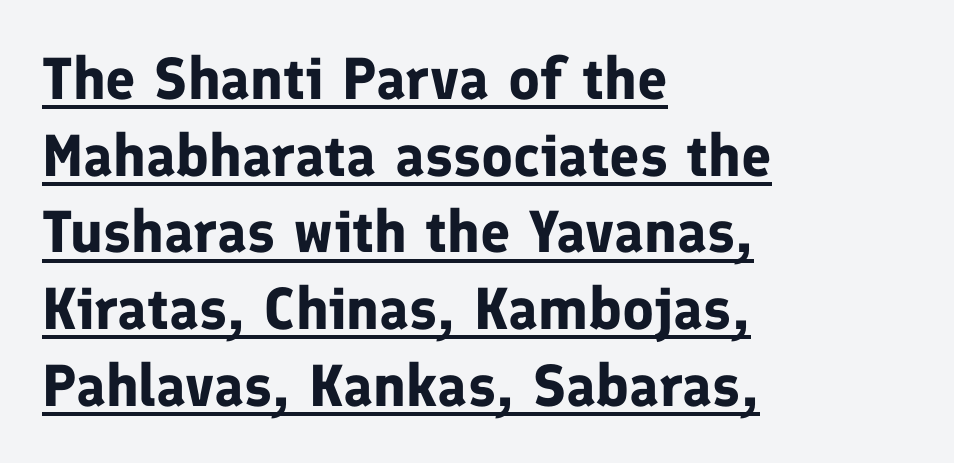
The image shows 59 px bold sans-serif type, upright; set left-aligned, normal line spacing (1.3x), normal letter spacing, underlined; low stroke contrast and a medium x-height.
